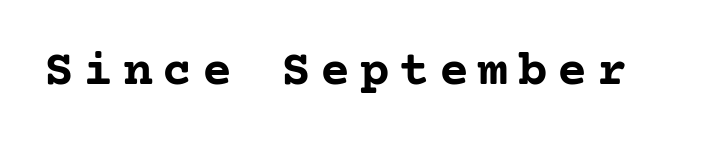
The image shows 50 px semibold serif type, upright; set not underlined; low stroke contrast and a medium x-height.
